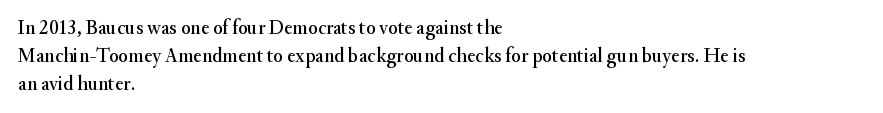
Q: Is the text italic (slanted)? A: No, it is upright.
Q: Is the text underlined? A: No.
Q: How is the paragraph aligned? A: Left-aligned.
Q: Is the spacing between letters normal or unusually wide? A: Normal.
Q: Is the spacing between lines tight, normal or loose? A: Normal.
